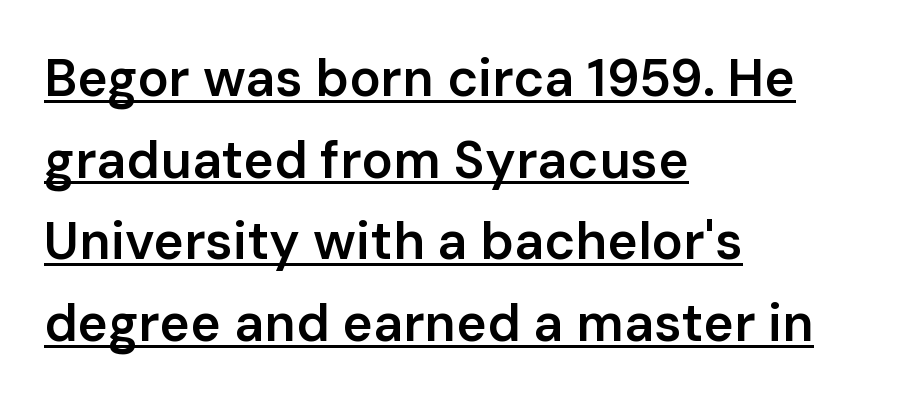
{"serif": "no", "italic": "no", "bold": "semi", "weight": "semibold", "width": "normal", "stroke_contrast": "low", "x_height": "medium", "monospaced": "no", "underline": "yes", "align": "left", "line_spacing": "normal", "line_spacing_ratio": 1.57, "letter_spacing": "normal", "letter_spacing_em": 0.0, "glyph_px": 52}
